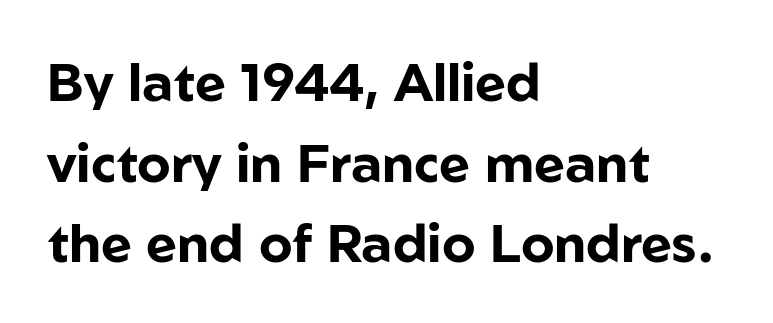
Weight: bold. Varying glyph widths throughout — classic text-font behaviour. Compared with typical paragraphs, the rows here are spaced about the same. Check the space under the baseline: it is left empty.
